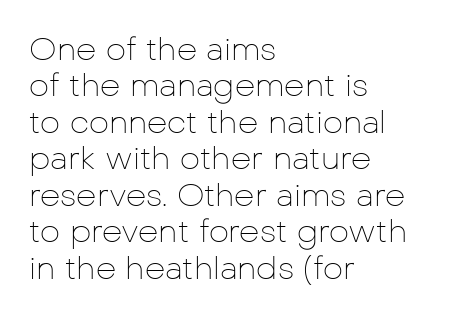
Descenders are the only things crossing below the line. Varying glyph widths throughout — classic text-font behaviour. Notice how the passage keeps a crisp vertical edge on the left only. To sum up the face: it is a sans, with no serifs.
